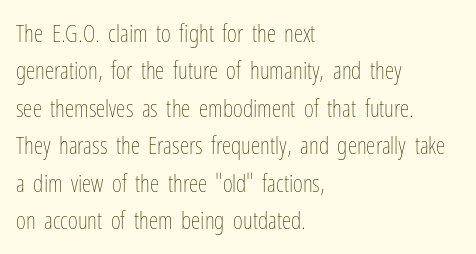
{"italic": "no", "bold": "no", "underline": "no", "align": "left", "line_spacing": "normal", "line_spacing_ratio": 1.56, "letter_spacing": "normal", "letter_spacing_em": 0.0, "glyph_px": 24}
